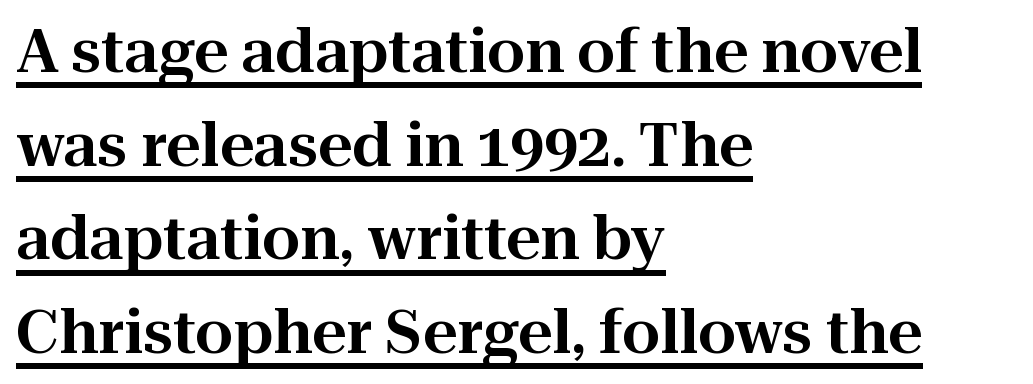
In designer terms, the underline attribute is active on this setting. Note the varied advance widths — an 'i' is clearly narrower than an 'm'. Old-style or modern, the face here clearly has serifs. In terms of letterspacing, this is plain default setting.
